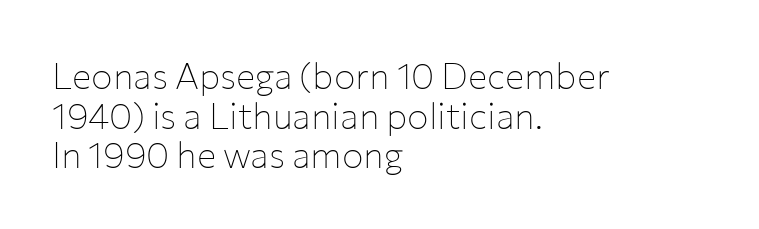
Q: Is the text bold? A: No.
Q: Is the text italic (slanted)? A: No, it is upright.
Q: Is the typeface a serif or a sans-serif typeface? A: Sans-serif.
Q: Is the text underlined? A: No.
Q: How is the paragraph aligned? A: Left-aligned.
Q: Is the spacing between letters normal or unusually wide? A: Normal.
Q: Is the spacing between lines tight, normal or loose? A: Tight.
Q: Width (condensed, normal, or wide)? A: Normal.
Q: Stroke contrast? A: Low.
Q: x-height? A: Medium.
Q: Monospaced? A: No.
